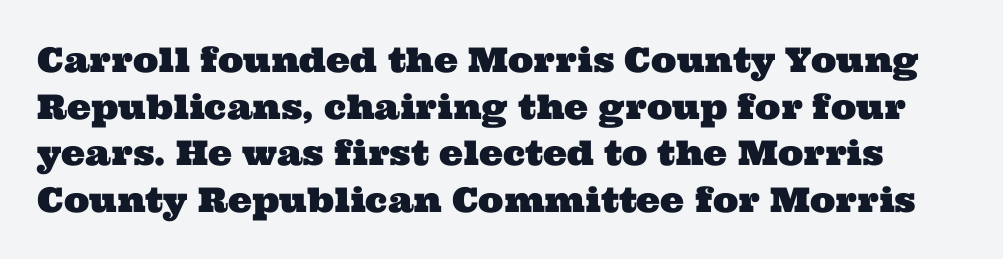
{"serif": "yes", "width": "wide", "stroke_contrast": "medium", "x_height": "medium", "monospaced": "no", "underline": "no", "line_spacing": "normal", "line_spacing_ratio": 1.37, "letter_spacing": "normal", "letter_spacing_em": 0.0, "glyph_px": 34}
